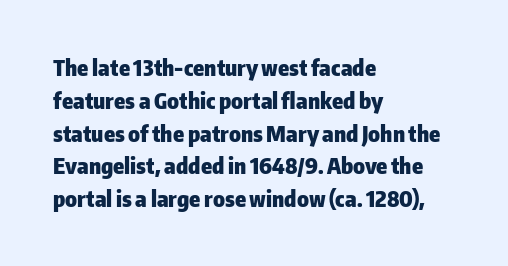
The image shows 22 px bold type, upright; set left-aligned, normal line spacing (1.49x), normal letter spacing, not underlined.
